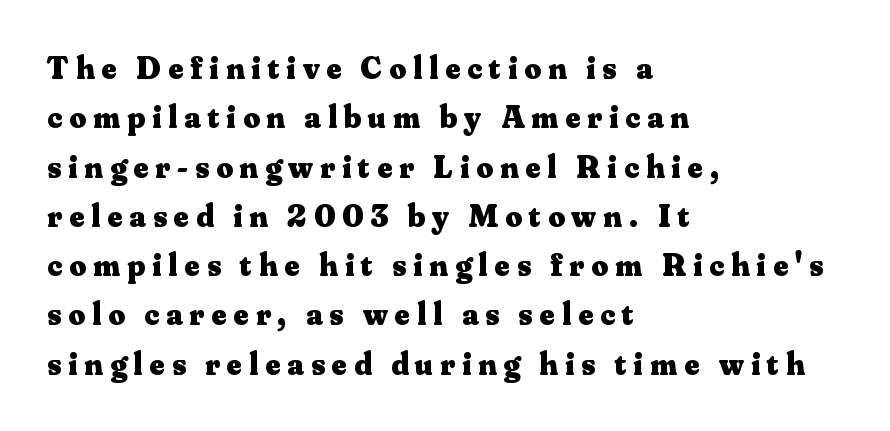
The image shows 32 px heavy serif type, upright; set left-aligned, normal line spacing (1.54x), unusually wide letter spacing (+0.22 em), not underlined; medium stroke contrast and a small x-height.
